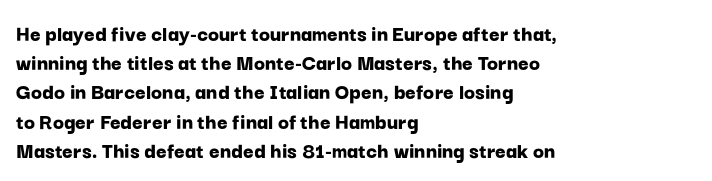
Q: Is the text bold? A: Yes.
Q: Is the text italic (slanted)? A: No, it is upright.
Q: Is the text underlined? A: No.
Q: How is the paragraph aligned? A: Left-aligned.
Q: Is the spacing between letters normal or unusually wide? A: Normal.
Q: Is the spacing between lines tight, normal or loose? A: Normal.
